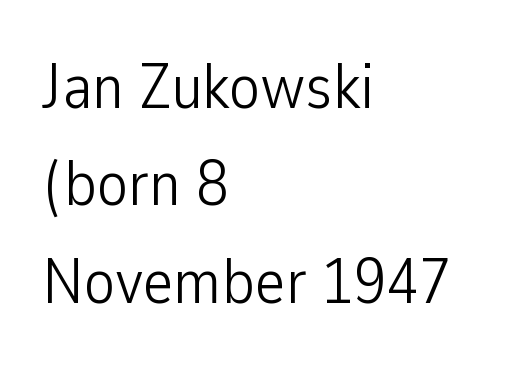
Q: Is the text bold? A: No.
Q: Is the text italic (slanted)? A: No, it is upright.
Q: Is the typeface a serif or a sans-serif typeface? A: Sans-serif.
Q: Is the text underlined? A: No.
Q: How is the paragraph aligned? A: Left-aligned.
Q: Is the spacing between letters normal or unusually wide? A: Normal.
Q: Is the spacing between lines tight, normal or loose? A: Normal.
Q: Width (condensed, normal, or wide)? A: Condensed.
Q: Stroke contrast? A: Low.
Q: x-height? A: Medium.
Q: Monospaced? A: No.
